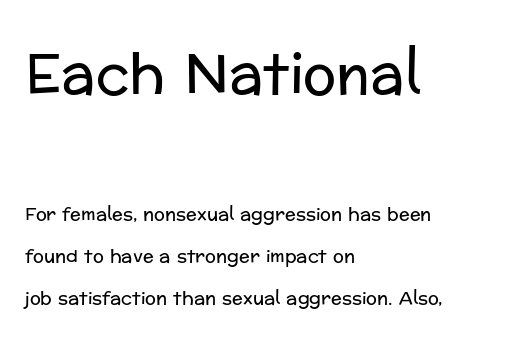
The image shows 55 px regular-weight sans-serif type, upright; set left-aligned, loose line spacing (2.34x), normal letter spacing, not underlined; the first (top) block is 3.06x larger; low stroke contrast and a medium x-height.
